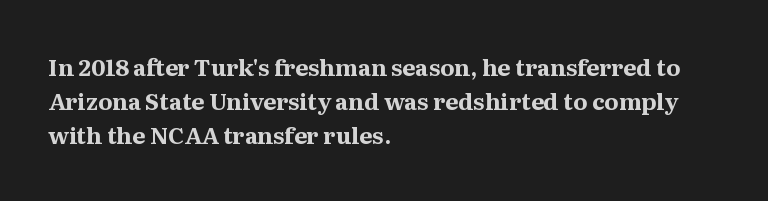
The image shows 23 px bold type, upright; set left-aligned, normal line spacing (1.48x), normal letter spacing, not underlined.
